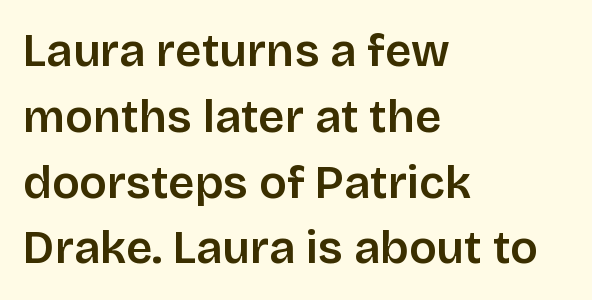
{"serif": "no", "italic": "no", "width": "normal", "stroke_contrast": "low", "x_height": "large", "monospaced": "no", "underline": "no", "align": "left", "line_spacing": "normal", "line_spacing_ratio": 1.43, "letter_spacing": "normal", "letter_spacing_em": 0.0, "glyph_px": 46}
